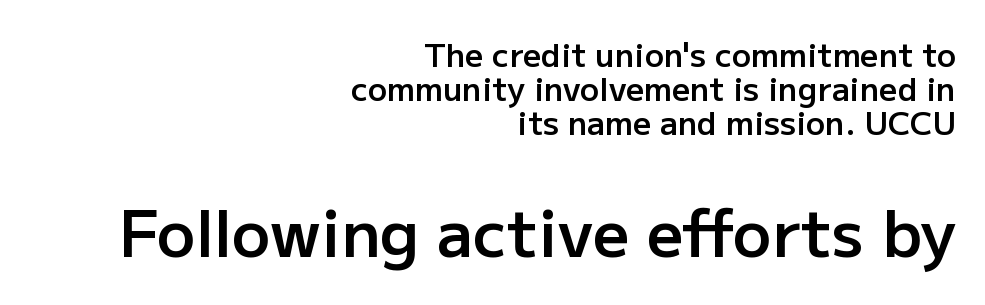
{"serif": "no", "italic": "no", "bold": "semi", "weight": "semibold", "width": "normal", "stroke_contrast": "low", "x_height": "medium", "monospaced": "no", "underline": "no", "align": "right", "line_spacing": "tight", "line_spacing_ratio": 1.06, "letter_spacing": "normal", "letter_spacing_em": 0.0, "larger_block": "second", "size_ratio": 2.0, "glyph_px": 64}
